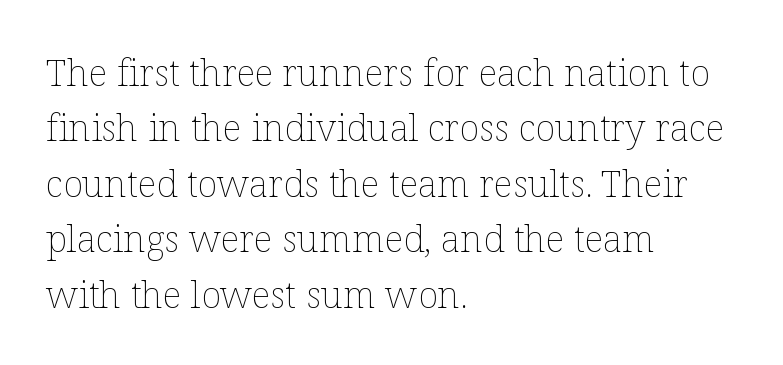
Q: Is the text bold? A: No.
Q: Is the text italic (slanted)? A: No, it is upright.
Q: Is the text underlined? A: No.
Q: How is the paragraph aligned? A: Left-aligned.
Q: Is the spacing between letters normal or unusually wide? A: Normal.
Q: Is the spacing between lines tight, normal or loose? A: Normal.
Q: Width (condensed, normal, or wide)? A: Normal.
Q: Stroke contrast? A: Low.
Q: x-height? A: Medium.
Q: Monospaced? A: No.
